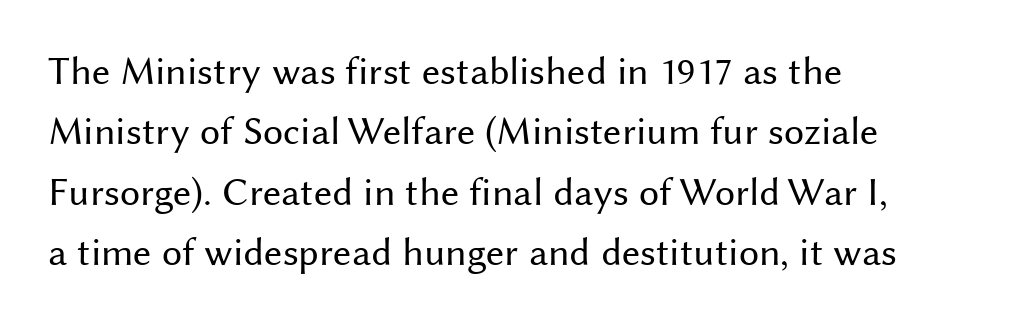
{"serif": "no", "italic": "no", "bold": "no", "weight": "regular", "width": "normal", "stroke_contrast": "medium", "x_height": "medium", "monospaced": "no", "underline": "no", "align": "left", "line_spacing": "normal", "line_spacing_ratio": 1.51, "letter_spacing": "normal", "letter_spacing_em": 0.0, "glyph_px": 40}
